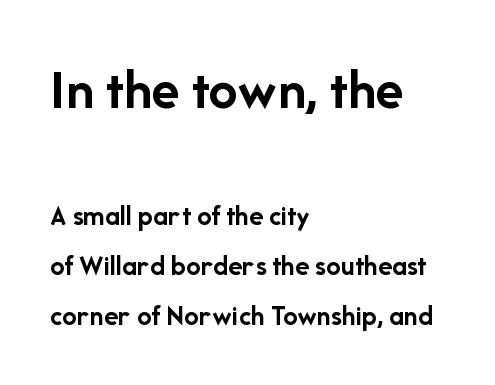
Q: Is the text bold? A: Yes.
Q: Is the text italic (slanted)? A: No, it is upright.
Q: Is the typeface a serif or a sans-serif typeface? A: Sans-serif.
Q: Is the text underlined? A: No.
Q: How is the paragraph aligned? A: Left-aligned.
Q: Is the spacing between letters normal or unusually wide? A: Normal.
Q: Which block of text is set in a larger size, the first (top) or the second (bottom)? A: The first (top) one.
Q: Width (condensed, normal, or wide)? A: Normal.
Q: Stroke contrast? A: Low.
Q: x-height? A: Medium.
Q: Monospaced? A: No.
